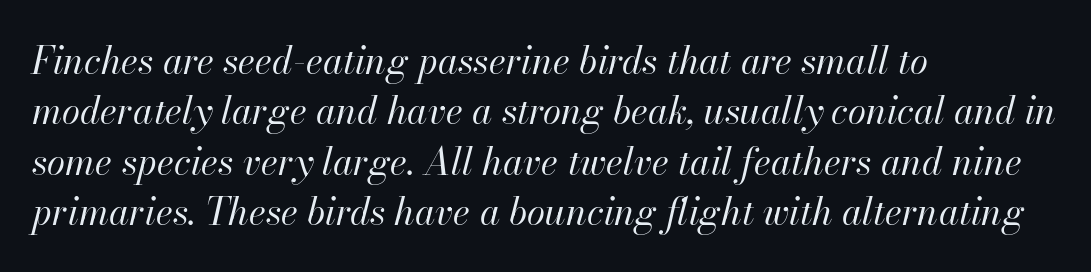
{"italic": "yes", "lean": "right", "slant_degrees": 13, "bold": "no", "weight": "regular", "width": "normal", "stroke_contrast": "high", "x_height": "small", "monospaced": "no", "underline": "no", "align": "left", "line_spacing": "normal", "line_spacing_ratio": 1.36, "letter_spacing": "normal", "letter_spacing_em": 0.0, "glyph_px": 37}
